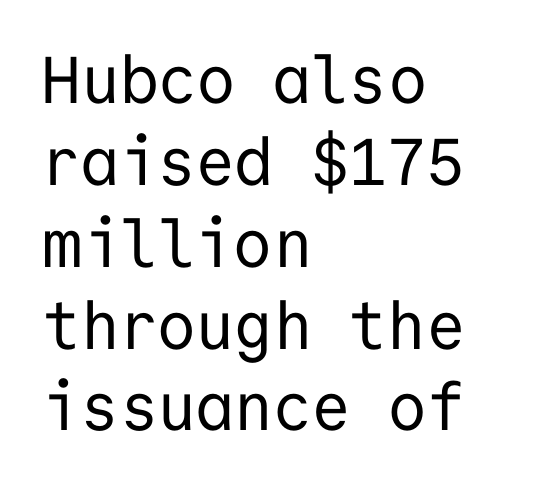
Q: Is the text bold? A: No.
Q: Is the text italic (slanted)? A: No, it is upright.
Q: Is the typeface a serif or a sans-serif typeface? A: Sans-serif.
Q: Is the text underlined? A: No.
Q: How is the paragraph aligned? A: Left-aligned.
Q: Is the spacing between letters normal or unusually wide? A: Normal.
Q: Width (condensed, normal, or wide)? A: Normal.
Q: Stroke contrast? A: Low.
Q: x-height? A: Medium.
Q: Monospaced? A: Yes.
